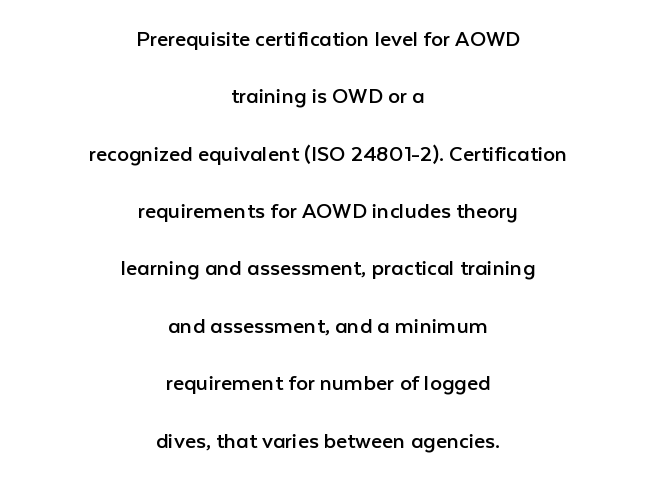
On a weight scale, this lands at 450 or below. The lines are spread far apart with generous leading. If you drew a line through each stem, it would be perfectly vertical. Glyph-to-glyph distance matches everyday printed text.
